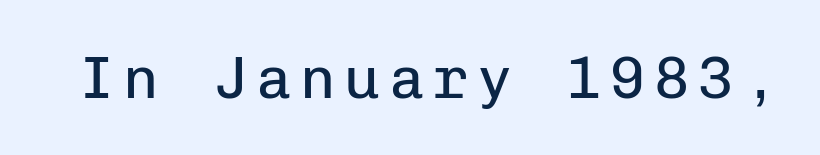
Q: Is the text bold? A: No.
Q: Is the text italic (slanted)? A: No, it is upright.
Q: Is the typeface a serif or a sans-serif typeface? A: Sans-serif.
Q: Is the text underlined? A: No.
Q: Width (condensed, normal, or wide)? A: Normal.
Q: Stroke contrast? A: Low.
Q: x-height? A: Medium.
Q: Monospaced? A: Yes.
